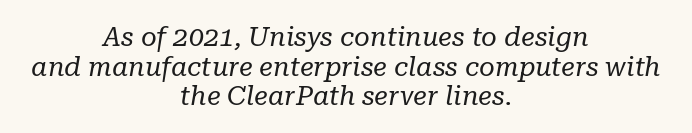
{"italic": "yes", "lean": "right", "slant_degrees": 10, "bold": "no", "underline": "no", "align": "center", "line_spacing": "tight", "line_spacing_ratio": 1.1, "letter_spacing": "normal", "letter_spacing_em": 0.0, "glyph_px": 27}
